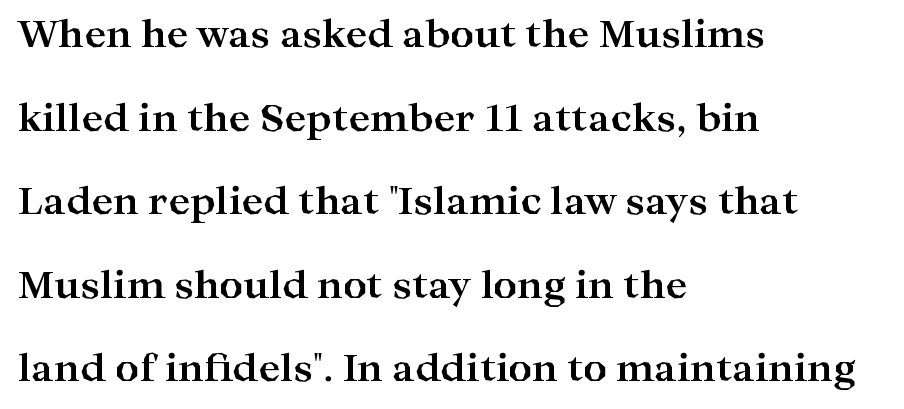
Q: Is the text bold? A: Yes.
Q: Is the text italic (slanted)? A: No, it is upright.
Q: Is the typeface a serif or a sans-serif typeface? A: Serif.
Q: Is the text underlined? A: No.
Q: How is the paragraph aligned? A: Left-aligned.
Q: Is the spacing between letters normal or unusually wide? A: Normal.
Q: Is the spacing between lines tight, normal or loose? A: Loose.
Q: Width (condensed, normal, or wide)? A: Wide.
Q: Stroke contrast? A: High.
Q: x-height? A: Medium.
Q: Monospaced? A: No.
